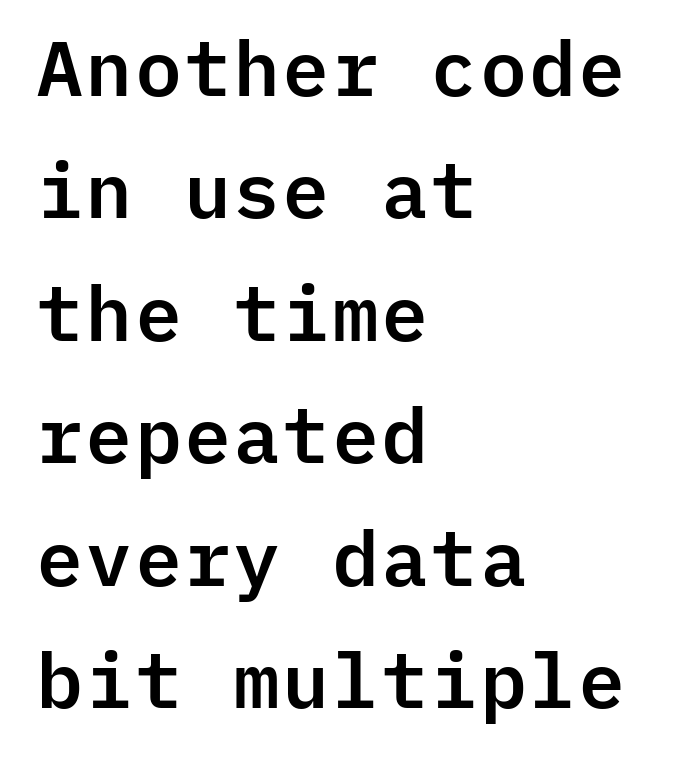
Q: Is the text italic (slanted)? A: No, it is upright.
Q: Is the typeface a serif or a sans-serif typeface? A: Sans-serif.
Q: Is the text underlined? A: No.
Q: How is the paragraph aligned? A: Left-aligned.
Q: Is the spacing between letters normal or unusually wide? A: Normal.
Q: Is the spacing between lines tight, normal or loose? A: Normal.
Q: Width (condensed, normal, or wide)? A: Normal.
Q: Stroke contrast? A: Low.
Q: x-height? A: Medium.
Q: Monospaced? A: Yes.
